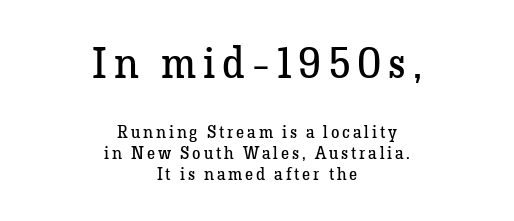
{"serif": "yes", "italic": "no", "bold": "no", "weight": "regular", "width": "normal", "stroke_contrast": "low", "x_height": "medium", "monospaced": "no", "underline": "no", "align": "center", "line_spacing_ratio": 1.23, "larger_block": "first", "size_ratio": 2.47, "glyph_px": 42}
